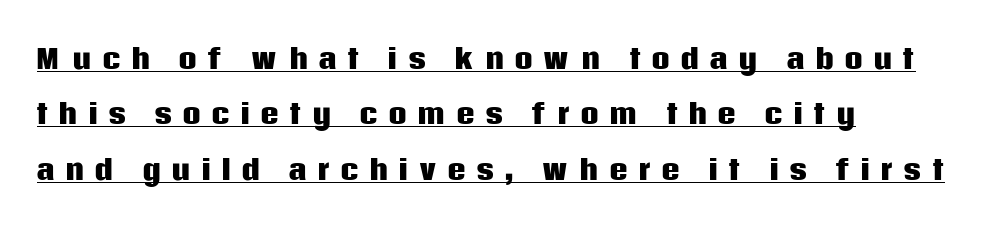
{"italic": "no", "bold": "yes", "underline": "yes", "align": "left", "line_spacing": "loose", "line_spacing_ratio": 2.13, "letter_spacing": "wide", "letter_spacing_em": 0.39, "glyph_px": 26}
